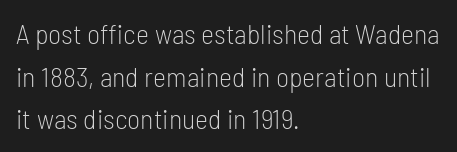
Q: Is the text bold? A: No.
Q: Is the text italic (slanted)? A: No, it is upright.
Q: Is the typeface a serif or a sans-serif typeface? A: Sans-serif.
Q: Is the text underlined? A: No.
Q: How is the paragraph aligned? A: Left-aligned.
Q: Is the spacing between letters normal or unusually wide? A: Normal.
Q: Is the spacing between lines tight, normal or loose? A: Normal.
Q: Width (condensed, normal, or wide)? A: Condensed.
Q: Stroke contrast? A: Low.
Q: x-height? A: Medium.
Q: Monospaced? A: No.
